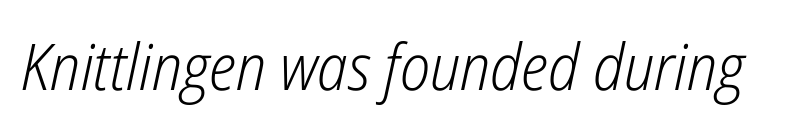
{"italic": "yes", "lean": "right", "slant_degrees": 12, "bold": "no", "weight": "light", "width": "condensed", "stroke_contrast": "low", "x_height": "medium", "monospaced": "no", "underline": "no", "letter_spacing": "normal", "letter_spacing_em": 0.0, "glyph_px": 64}
